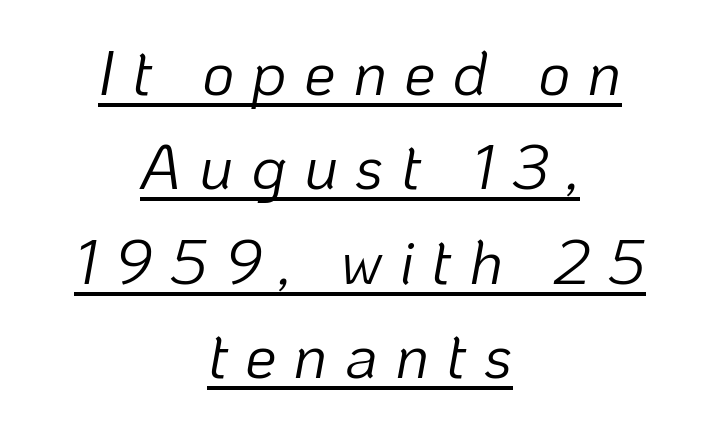
Q: Is the text bold? A: No.
Q: Is the text italic (slanted)? A: Yes, it leans right by about 10 degrees.
Q: Is the text underlined? A: Yes.
Q: How is the paragraph aligned? A: Centered.
Q: Is the spacing between letters normal or unusually wide? A: Unusually wide.
Q: Is the spacing between lines tight, normal or loose? A: Normal.
Q: Width (condensed, normal, or wide)? A: Normal.
Q: Stroke contrast? A: Low.
Q: x-height? A: Medium.
Q: Monospaced? A: No.
